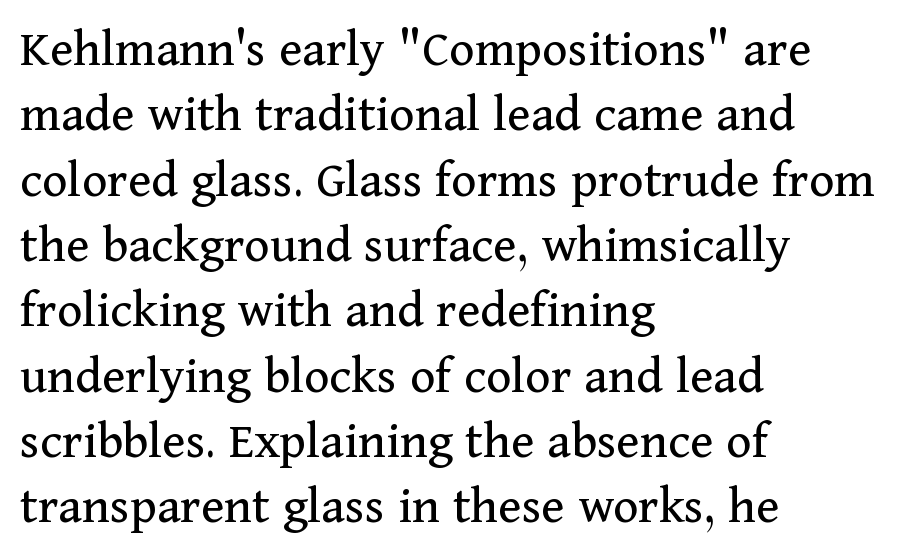
The image shows 54 px regular-weight serif type, upright; set left-aligned, line spacing 1.21x, normal letter spacing, not underlined; medium stroke contrast and a medium x-height.
